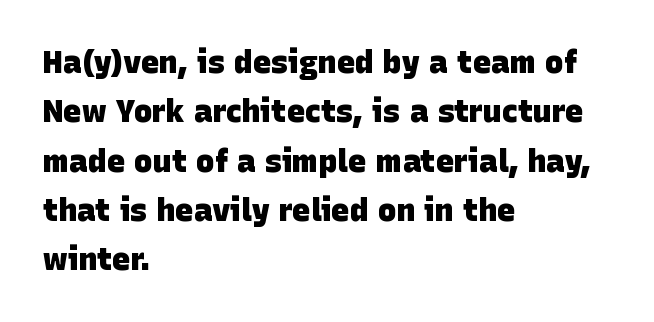
Q: Is the text bold? A: Yes.
Q: Is the typeface a serif or a sans-serif typeface? A: Sans-serif.
Q: Is the text underlined? A: No.
Q: How is the paragraph aligned? A: Left-aligned.
Q: Is the spacing between letters normal or unusually wide? A: Normal.
Q: Is the spacing between lines tight, normal or loose? A: Normal.
Q: Width (condensed, normal, or wide)? A: Normal.
Q: Stroke contrast? A: Low.
Q: x-height? A: Large.
Q: Monospaced? A: No.
